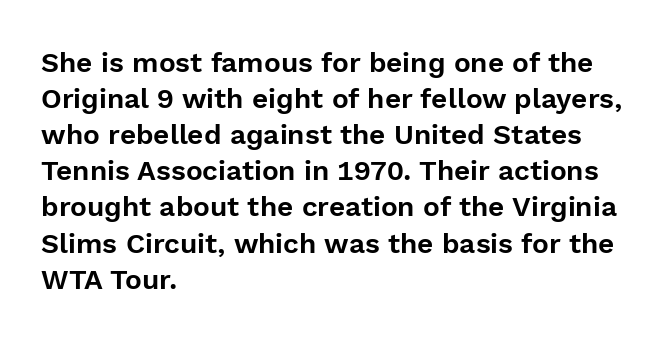
The rag falls on the right side of this text block. Observe the ordinary spacing: letters are neighbours, not strangers. Is there much room between lines? A standard amount, neither cramped nor airy. You can tell from the bare stems that sans-serif type was used. Characters remain perfectly vertical along every line. Proportional: the letters do not fall into vertical columns.
